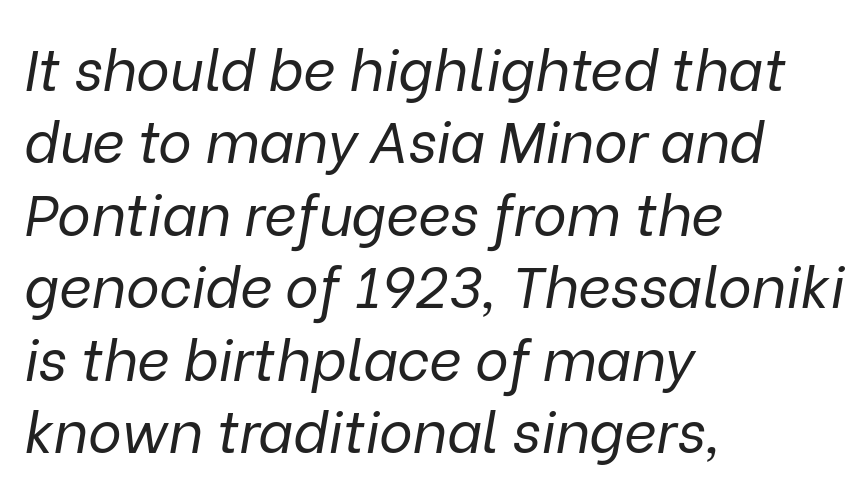
The image shows 57 px regular-weight type, italic (leaning right); set left-aligned, normal line spacing (1.27x), normal letter spacing, not underlined; low stroke contrast and a medium x-height.
